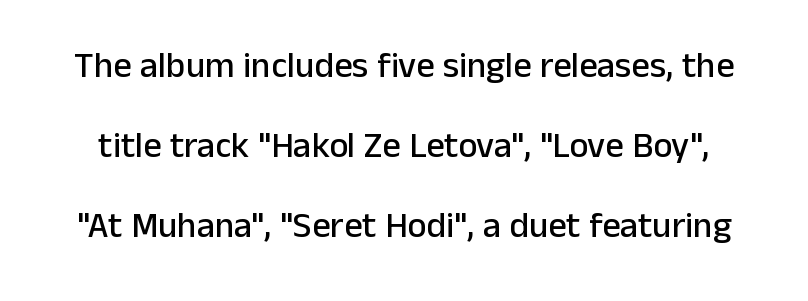
The image shows 36 px sans-serif type, upright; set loose line spacing (2.22x), normal letter spacing, not underlined; low stroke contrast and a medium x-height.
